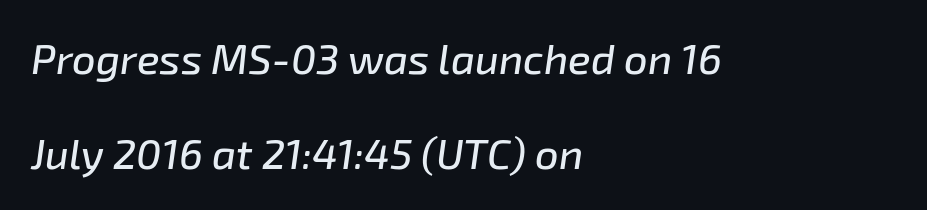
Proportional: the letters do not fall into vertical columns. A great deal of white space separates one row of letters from the next. These lines were composed using italics. Any mark beneath the type? The region is blank. Words appear dense and cohesive because spacing is normal. Leftover space on each line is placed entirely after the last word.
